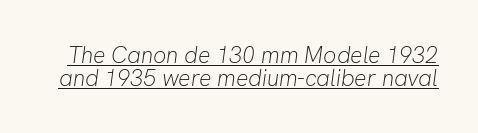
{"italic": "yes", "lean": "right", "slant_degrees": 8, "bold": "no", "underline": "yes", "line_spacing": "tight", "line_spacing_ratio": 0.98, "letter_spacing": "normal", "letter_spacing_em": 0.0, "glyph_px": 23}
